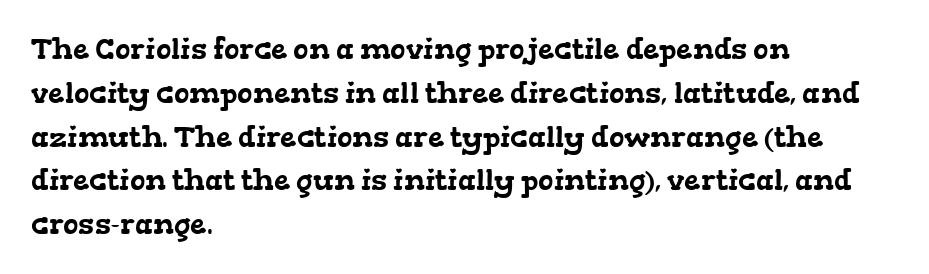
{"serif": "yes", "width": "wide", "stroke_contrast": "low", "x_height": "medium", "monospaced": "no", "underline": "no", "align": "left", "line_spacing": "normal", "line_spacing_ratio": 1.51, "letter_spacing": "normal", "letter_spacing_em": 0.0, "glyph_px": 29}
